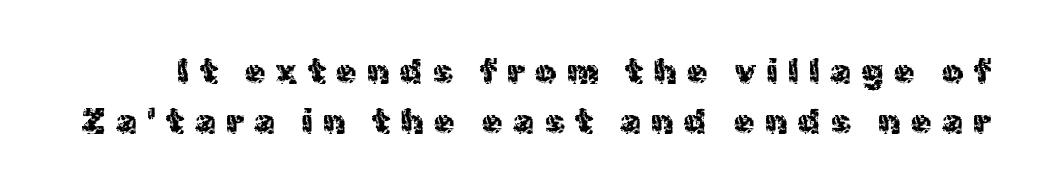
Q: Is the text bold? A: No.
Q: Is the text italic (slanted)? A: No, it is upright.
Q: Is the typeface a serif or a sans-serif typeface? A: Sans-serif.
Q: Is the text underlined? A: No.
Q: Is the spacing between letters normal or unusually wide? A: Unusually wide.
Q: Is the spacing between lines tight, normal or loose? A: Normal.
Q: Width (condensed, normal, or wide)? A: Normal.
Q: x-height? A: Medium.
Q: Monospaced? A: No.
